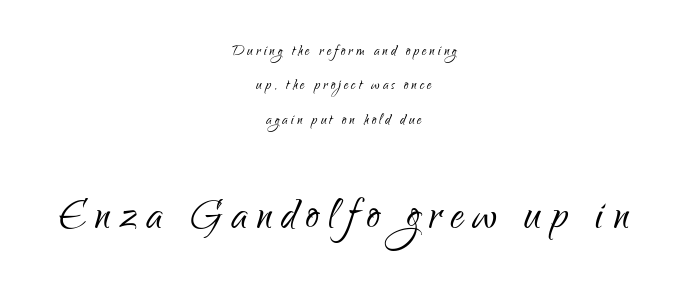
The image shows 53 px light, condensed sans-serif type; set centered, loose line spacing (1.91x), not underlined; the second (bottom) block is 2.94x larger; low stroke contrast and a small x-height.
